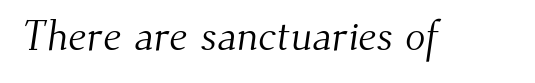
The image shows 42 px light serif type; set normal letter spacing, not underlined; medium stroke contrast and a small x-height.
